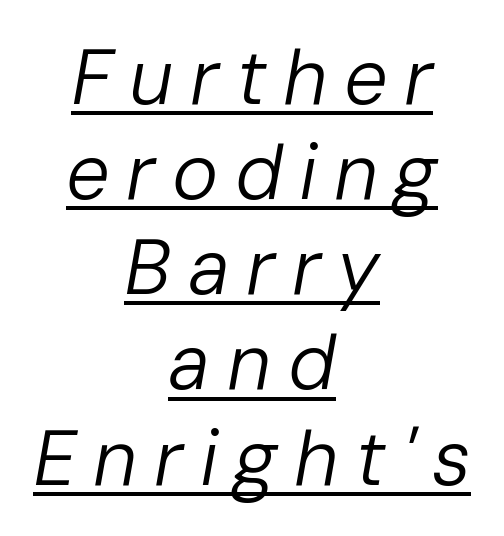
The image shows 78 px regular-weight type, italic (leaning right); set centered, line spacing 1.22x, unusually wide letter spacing (+0.21 em), underlined; low stroke contrast and a medium x-height.
